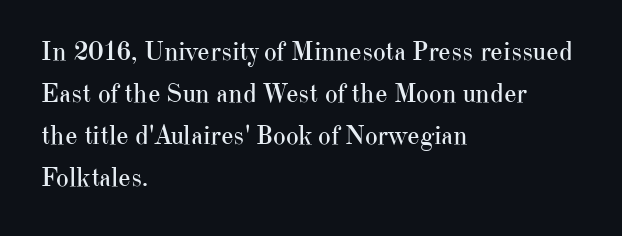
Q: Is the text bold? A: No.
Q: Is the text italic (slanted)? A: No, it is upright.
Q: Is the text underlined? A: No.
Q: How is the paragraph aligned? A: Left-aligned.
Q: Is the spacing between letters normal or unusually wide? A: Normal.
Q: Is the spacing between lines tight, normal or loose? A: Normal.
